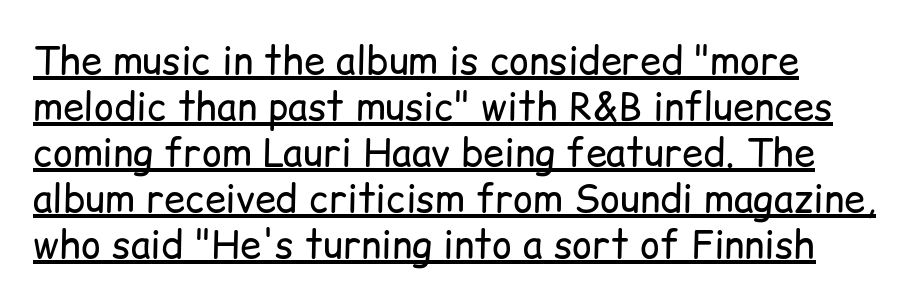
The image shows 38 px regular-weight sans-serif type, upright; set left-aligned, line spacing 1.21x, normal letter spacing, underlined; low stroke contrast and a medium x-height.
